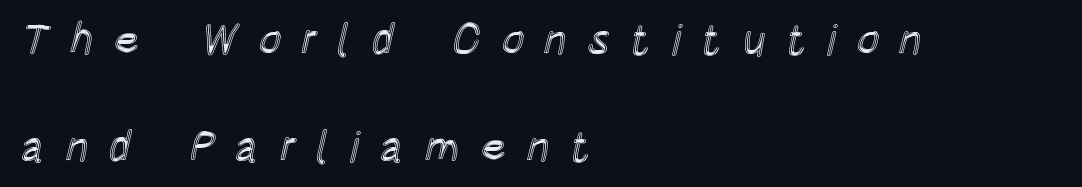
Q: Is the text italic (slanted)? A: Yes.
Q: Is the text underlined? A: No.
Q: How is the paragraph aligned? A: Left-aligned.
Q: Is the spacing between letters normal or unusually wide? A: Unusually wide.
Q: Is the spacing between lines tight, normal or loose? A: Loose.
Q: Width (condensed, normal, or wide)? A: Condensed.
Q: x-height? A: Large.
Q: Monospaced? A: No.
